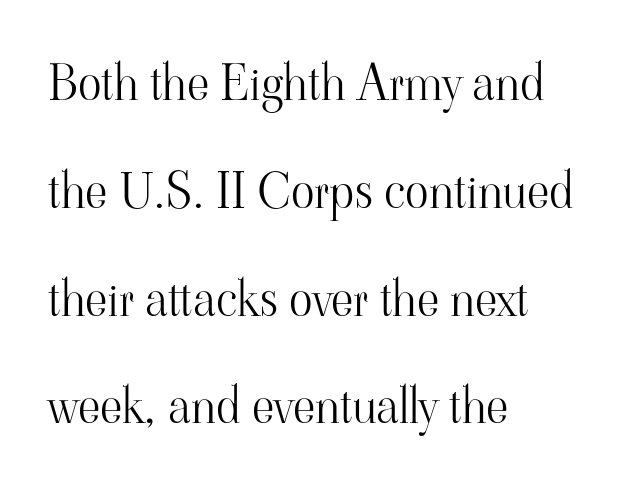
Spacing between characters is what you'd get straight out of the box. A typesetter would call this proportional, since set widths differ per character. Tall strokes in this sample are plumb rather than angled. The ragged edge is on the right, which tells us the setting is flush left.
